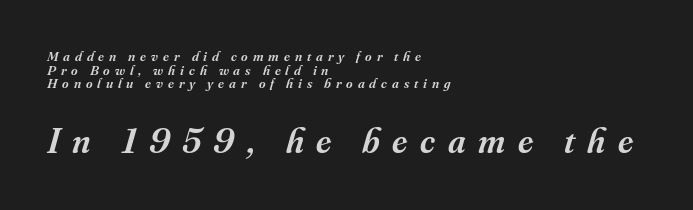
Q: Is the text bold? A: Semi-bold.
Q: Is the text italic (slanted)? A: Yes, it leans right by about 16 degrees.
Q: Is the typeface a serif or a sans-serif typeface? A: Serif.
Q: Is the text underlined? A: No.
Q: How is the paragraph aligned? A: Left-aligned.
Q: Is the spacing between letters normal or unusually wide? A: Unusually wide.
Q: Is the spacing between lines tight, normal or loose? A: Tight.
Q: Which block of text is set in a larger size, the first (top) or the second (bottom)? A: The second (bottom) one.
Q: Width (condensed, normal, or wide)? A: Normal.
Q: Stroke contrast? A: Medium.
Q: x-height? A: Small.
Q: Monospaced? A: No.
